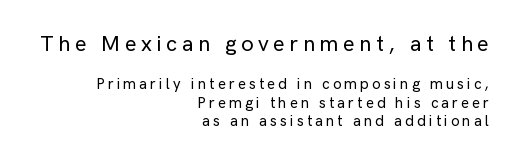
{"italic": "no", "underline": "no", "align": "right", "line_spacing_ratio": 1.22, "letter_spacing": "wide", "letter_spacing_em": 0.21, "larger_block": "first", "size_ratio": 1.47, "glyph_px": 22}
